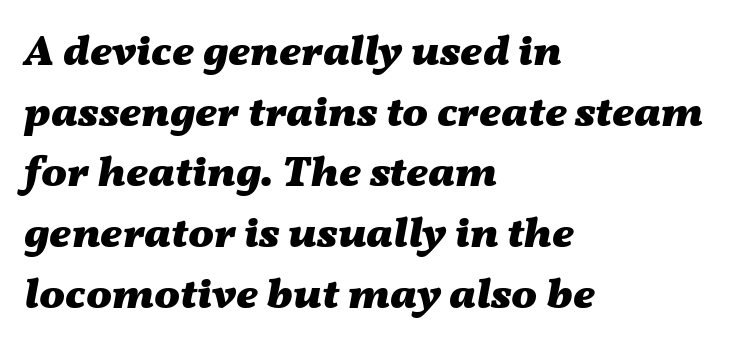
Notice how descenders clear the ascenders below comfortably — that's standard leading. Pretty heavy lettering here — definitely bold. The tracking reads as untouched default to a designer's eye. A typesetter would call this proportional, since set widths differ per character. The area under the type is left untouched. If you drew a ruler down the left edge, every line would touch it.
